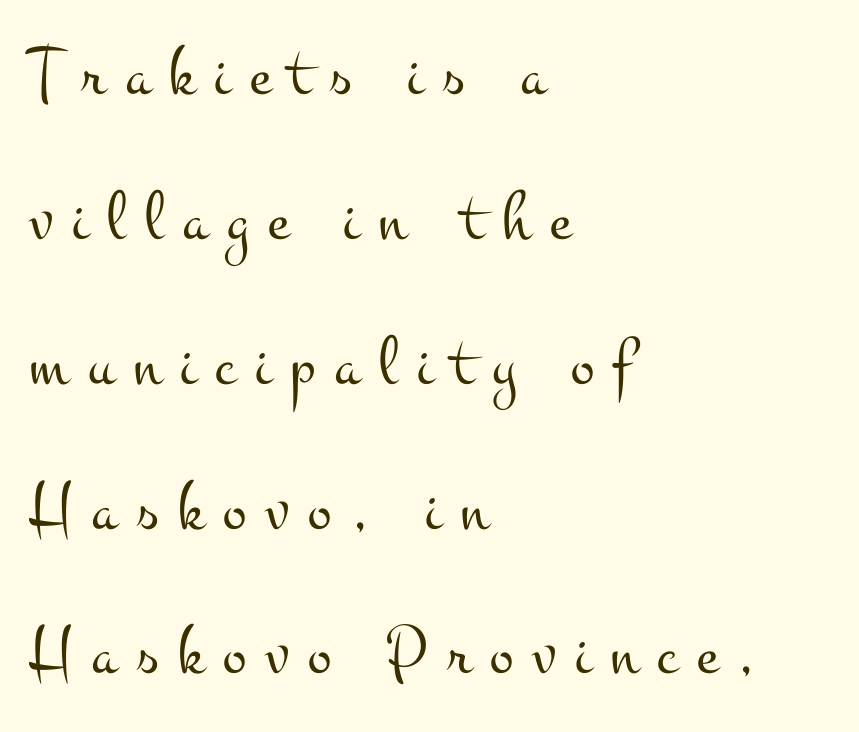
Note the varied advance widths — an 'i' is clearly narrower than an 'm'. The letterforms sit at book weight or below. The rendering uses a large line-height, opening up the rows. Descenders are the only things crossing below the line. The ragged edge is on the right, which tells us the setting is flush left.
